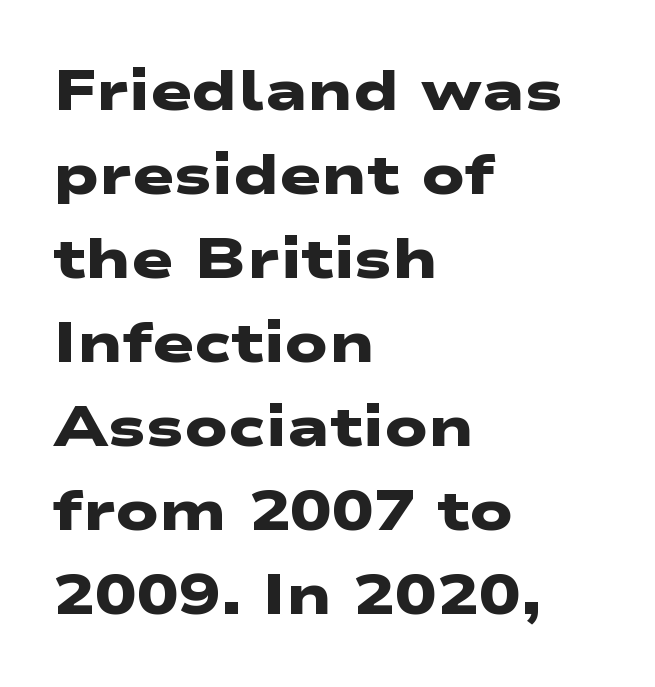
Q: Is the text bold? A: Yes.
Q: Is the typeface a serif or a sans-serif typeface? A: Sans-serif.
Q: Is the text underlined? A: No.
Q: How is the paragraph aligned? A: Left-aligned.
Q: Is the spacing between letters normal or unusually wide? A: Normal.
Q: Is the spacing between lines tight, normal or loose? A: Normal.
Q: Width (condensed, normal, or wide)? A: Wide.
Q: Stroke contrast? A: Low.
Q: x-height? A: Medium.
Q: Monospaced? A: No.
